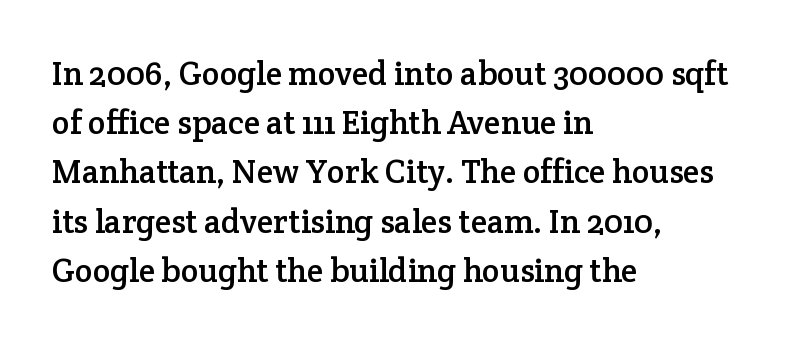
The image shows 33 px serif type, upright; set left-aligned, normal line spacing (1.49x), normal letter spacing, not underlined; low stroke contrast and a medium x-height.
